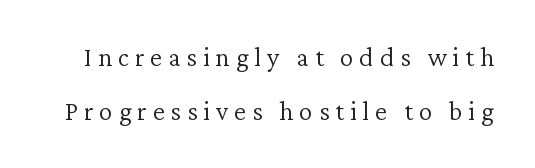
Substantial extra tracking has been applied to these lines. Stroke mass is kept to a normal reading level or below. If you drew a line through each stem, it would be perfectly vertical. Does the leading feel generous? Absolutely, it's lavish.
